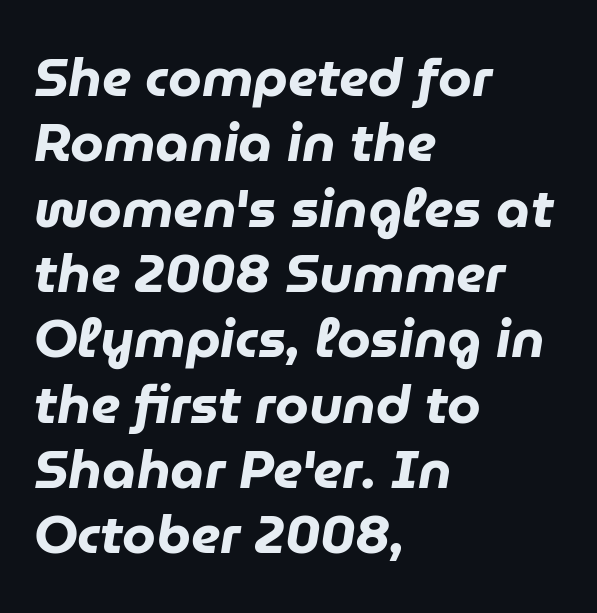
The image shows 54 px heavy type, italic (leaning right); set left-aligned, line spacing 1.21x, normal letter spacing, not underlined; low stroke contrast and a medium x-height.
